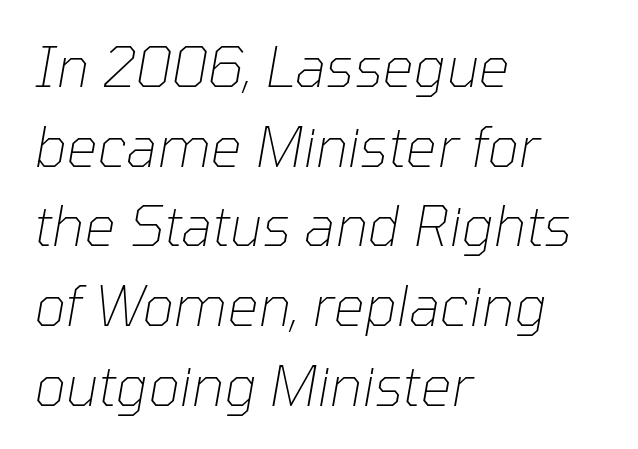
{"italic": "yes", "lean": "right", "slant_degrees": 10, "bold": "no", "weight": "thin", "width": "normal", "stroke_contrast": "low", "x_height": "medium", "monospaced": "no", "underline": "no", "align": "left", "line_spacing": "normal", "line_spacing_ratio": 1.45, "letter_spacing": "normal", "letter_spacing_em": 0.0, "glyph_px": 55}
